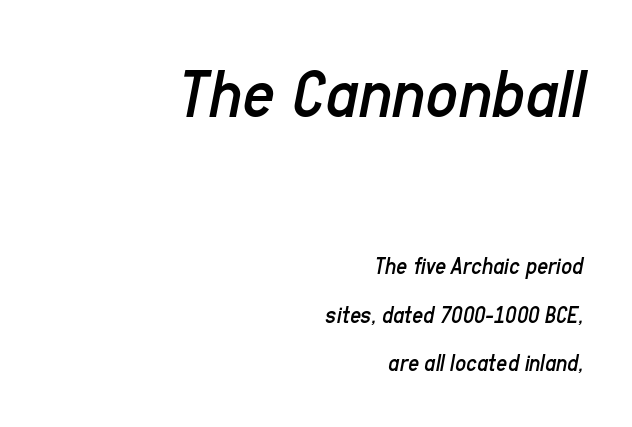
The image shows 71 px regular-weight, condensed type, italic (leaning right); set right-aligned, loose line spacing (2.03x), normal letter spacing, not underlined; the first (top) block is 2.96x larger; low stroke contrast and a medium x-height.
